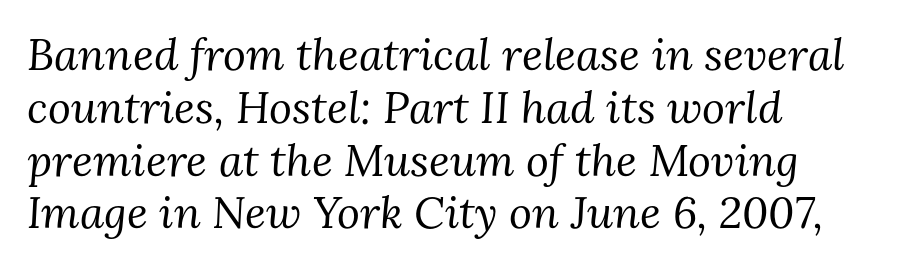
Q: Is the text bold? A: No.
Q: Is the text italic (slanted)? A: Yes, it leans right by about 3 degrees.
Q: Is the typeface a serif or a sans-serif typeface? A: Serif.
Q: Is the text underlined? A: No.
Q: How is the paragraph aligned? A: Left-aligned.
Q: Is the spacing between letters normal or unusually wide? A: Normal.
Q: Width (condensed, normal, or wide)? A: Normal.
Q: Stroke contrast? A: Medium.
Q: x-height? A: Medium.
Q: Monospaced? A: No.
